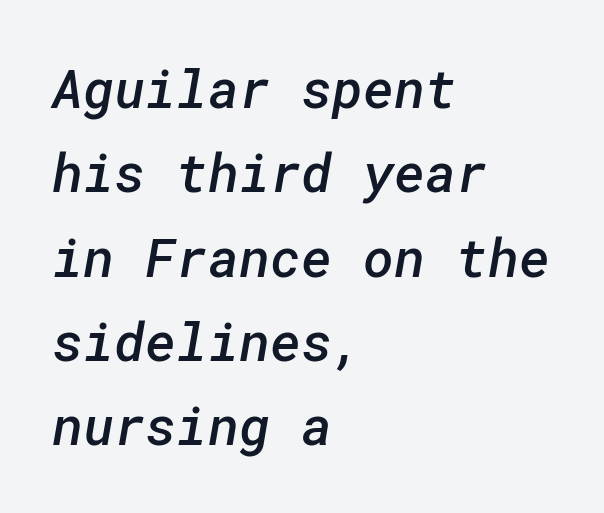
The image shows 53 px semibold sans-serif type; set left-aligned, normal line spacing (1.59x), normal letter spacing, not underlined; low stroke contrast and a medium x-height.
